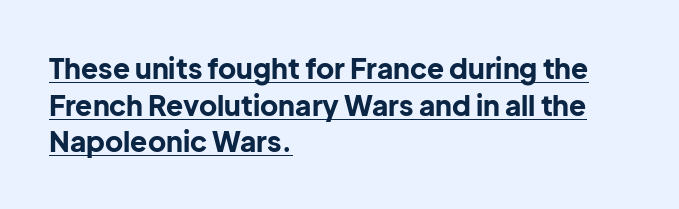
Q: Is the text bold? A: Yes.
Q: Is the text italic (slanted)? A: No, it is upright.
Q: Is the typeface a serif or a sans-serif typeface? A: Sans-serif.
Q: Is the text underlined? A: Yes.
Q: How is the paragraph aligned? A: Left-aligned.
Q: Is the spacing between letters normal or unusually wide? A: Normal.
Q: Is the spacing between lines tight, normal or loose? A: Normal.
Q: Width (condensed, normal, or wide)? A: Normal.
Q: Stroke contrast? A: Low.
Q: x-height? A: Medium.
Q: Monospaced? A: No.
